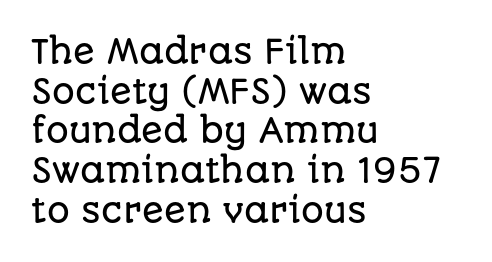
{"serif": "no", "italic": "no", "width": "normal", "stroke_contrast": "low", "x_height": "large", "monospaced": "no", "underline": "no", "align": "left", "line_spacing_ratio": 1.24, "letter_spacing": "normal", "letter_spacing_em": 0.0, "glyph_px": 32}
